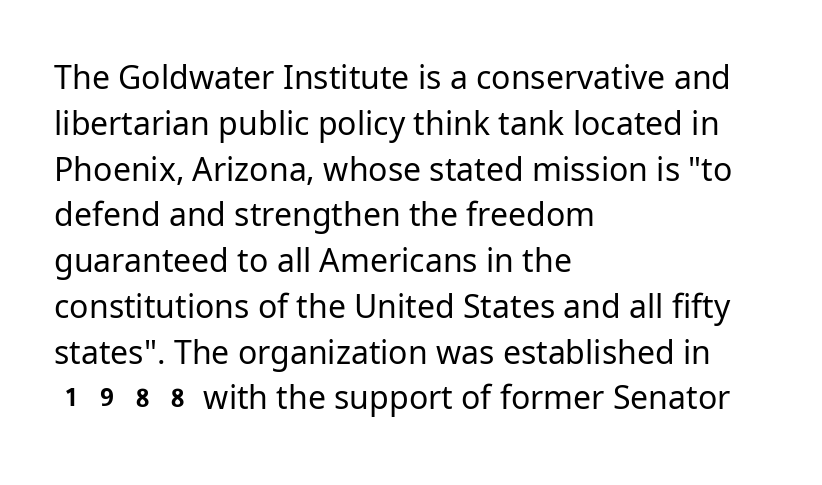
The image shows 32 px regular-weight sans-serif type, upright; set left-aligned, normal line spacing (1.43x), normal letter spacing, not underlined; low stroke contrast and a medium x-height.
